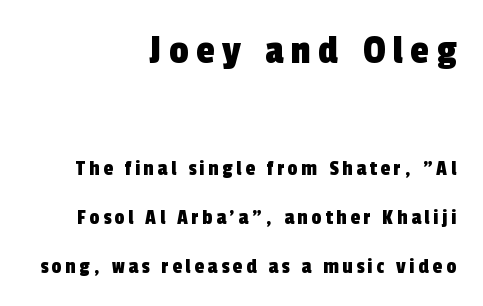
{"serif": "no", "width": "condensed", "x_height": "medium", "monospaced": "no", "underline": "no", "align": "right", "line_spacing": "loose", "line_spacing_ratio": 2.21, "larger_block": "first", "size_ratio": 1.95, "glyph_px": 43}
